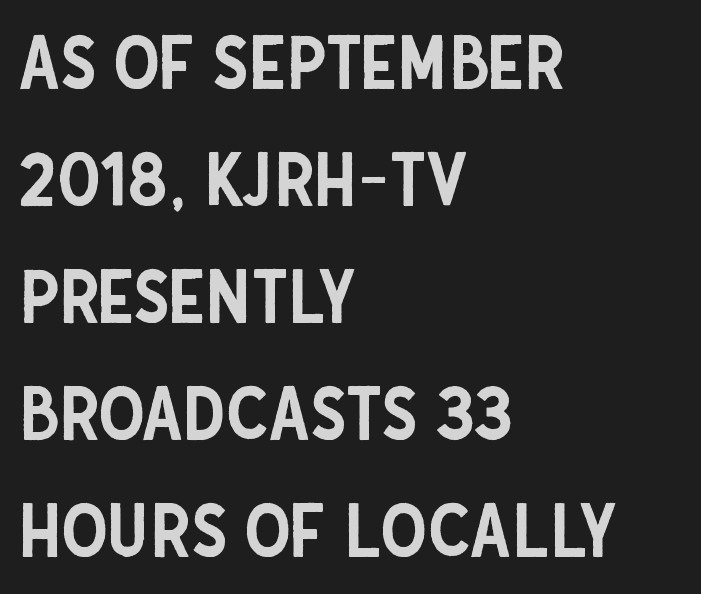
Q: Is the text italic (slanted)? A: No, it is upright.
Q: Is the typeface a serif or a sans-serif typeface? A: Sans-serif.
Q: Is the text underlined? A: No.
Q: How is the paragraph aligned? A: Left-aligned.
Q: Is the spacing between letters normal or unusually wide? A: Normal.
Q: Is the spacing between lines tight, normal or loose? A: Normal.
Q: Width (condensed, normal, or wide)? A: Condensed.
Q: Stroke contrast? A: Low.
Q: x-height? A: Large.
Q: Monospaced? A: No.
